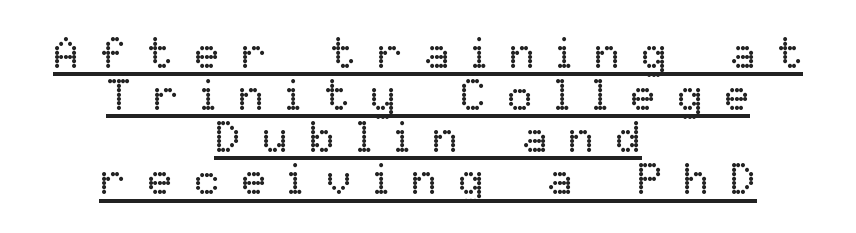
Do the letters lean? They stand straight. The horizontal fit of the characters is loose and conspicuously gappy. A quiet, ordinary-to-light weight characterises the typeface. This sample is center-justified, so both line endings float freely.
